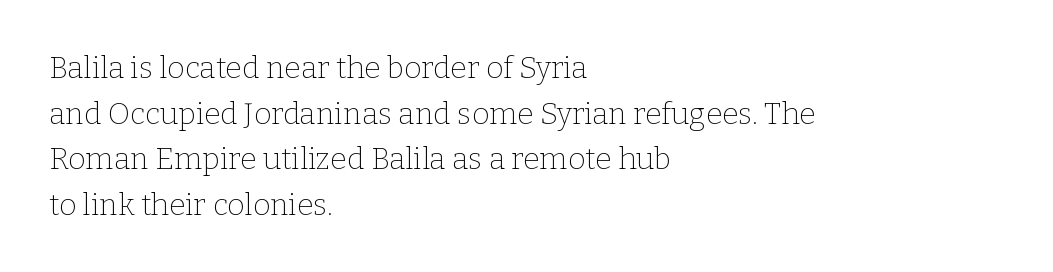
Q: Is the text bold? A: No.
Q: Is the text italic (slanted)? A: No, it is upright.
Q: Is the typeface a serif or a sans-serif typeface? A: Serif.
Q: Is the text underlined? A: No.
Q: How is the paragraph aligned? A: Left-aligned.
Q: Is the spacing between letters normal or unusually wide? A: Normal.
Q: Is the spacing between lines tight, normal or loose? A: Normal.
Q: Width (condensed, normal, or wide)? A: Normal.
Q: Stroke contrast? A: Low.
Q: x-height? A: Medium.
Q: Monospaced? A: No.
